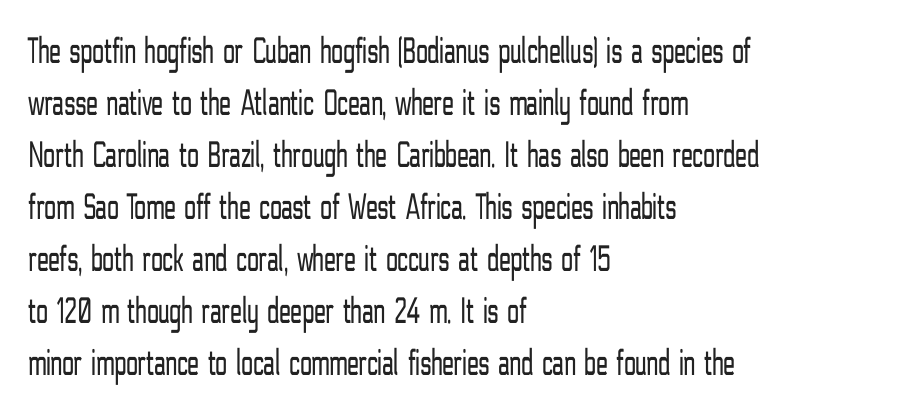
{"serif": "no", "italic": "no", "bold": "no", "weight": "light", "width": "condensed", "stroke_contrast": "low", "x_height": "medium", "monospaced": "no", "underline": "no", "align": "left", "line_spacing": "normal", "line_spacing_ratio": 1.37, "letter_spacing": "normal", "letter_spacing_em": 0.0, "glyph_px": 38}
